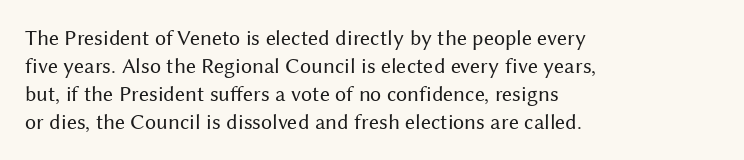
The image shows 22 px text type, upright; set left-aligned, normal line spacing (1.27x), normal letter spacing, not underlined.
